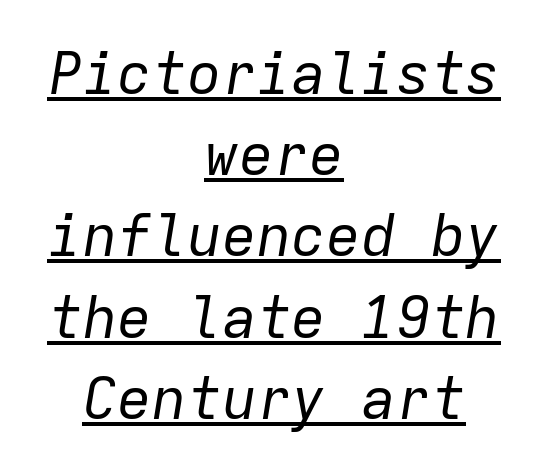
{"italic": "yes", "lean": "right", "slant_degrees": 9, "bold": "no", "weight": "regular", "width": "normal", "stroke_contrast": "low", "x_height": "medium", "monospaced": "yes", "underline": "yes", "align": "center", "line_spacing": "normal", "line_spacing_ratio": 1.4, "letter_spacing": "normal", "letter_spacing_em": 0.0, "glyph_px": 58}
